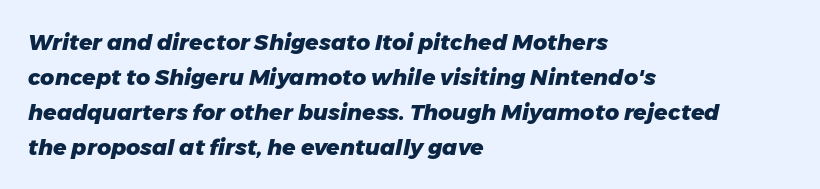
{"italic": "yes", "lean": "right", "slant_degrees": 11, "bold": "yes", "underline": "no", "align": "left", "line_spacing": "normal", "line_spacing_ratio": 1.59, "letter_spacing": "normal", "letter_spacing_em": 0.0, "glyph_px": 22}
